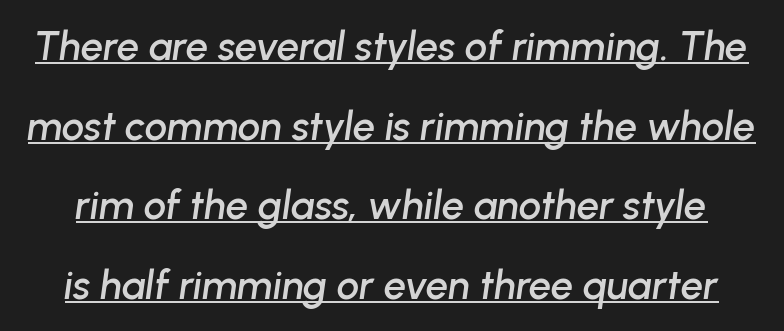
{"italic": "yes", "lean": "right", "slant_degrees": 8, "width": "normal", "stroke_contrast": "low", "x_height": "medium", "monospaced": "no", "underline": "yes", "line_spacing": "loose", "line_spacing_ratio": 1.99, "letter_spacing": "normal", "letter_spacing_em": 0.0, "glyph_px": 40}
